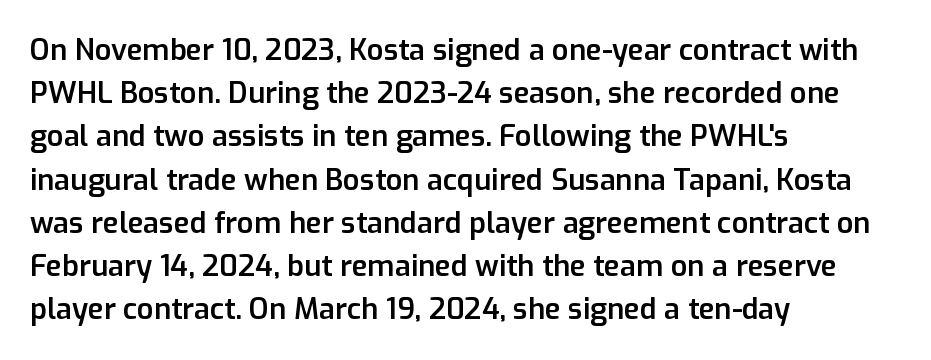
{"serif": "no", "italic": "no", "bold": "semi", "weight": "semibold", "width": "normal", "stroke_contrast": "low", "x_height": "medium", "monospaced": "no", "underline": "no", "align": "left", "line_spacing": "normal", "line_spacing_ratio": 1.49, "letter_spacing": "normal", "letter_spacing_em": 0.0, "glyph_px": 29}
